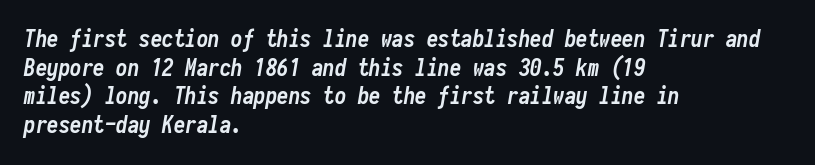
Q: Is the text bold? A: Yes.
Q: Is the text italic (slanted)? A: Yes, it leans right by about 10 degrees.
Q: Is the text underlined? A: No.
Q: How is the paragraph aligned? A: Left-aligned.
Q: Is the spacing between letters normal or unusually wide? A: Normal.
Q: Is the spacing between lines tight, normal or loose? A: Normal.
